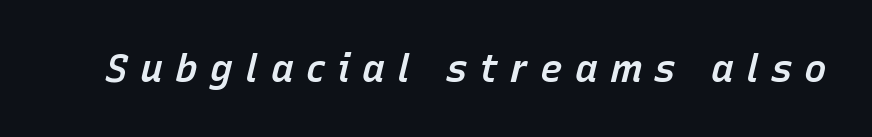
{"italic": "yes", "lean": "right", "slant_degrees": 15, "bold": "semi", "weight": "semibold", "width": "normal", "stroke_contrast": "low", "x_height": "medium", "monospaced": "no", "underline": "no", "letter_spacing": "wide", "letter_spacing_em": 0.32, "glyph_px": 38}
